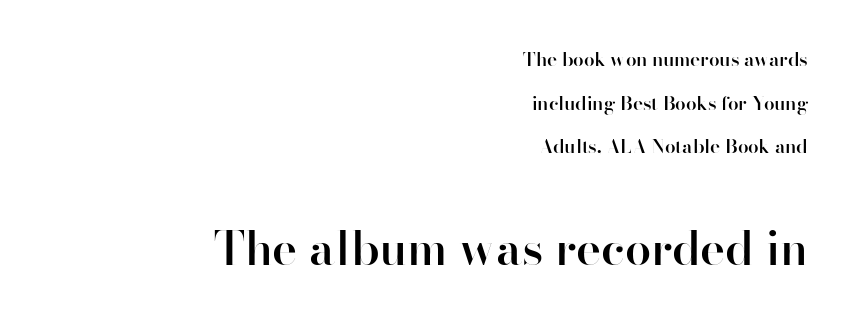
Right-aligned paragraph, ragged on the left. The text was rendered using a sans face with plain stroke endings. A fair bit of extra ink — the face is semibold, not bold. Think of a printed novel: that variable character pitch is what you see here. The rendering keeps characters at their native spacing. Notice how the stems are strictly vertical — no italics here.
